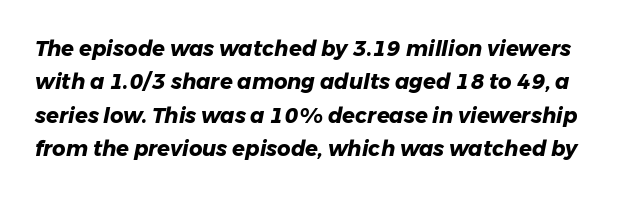
{"italic": "yes", "lean": "right", "slant_degrees": 11, "bold": "yes", "underline": "no", "line_spacing": "normal", "line_spacing_ratio": 1.59, "letter_spacing": "normal", "letter_spacing_em": 0.0, "glyph_px": 21}
